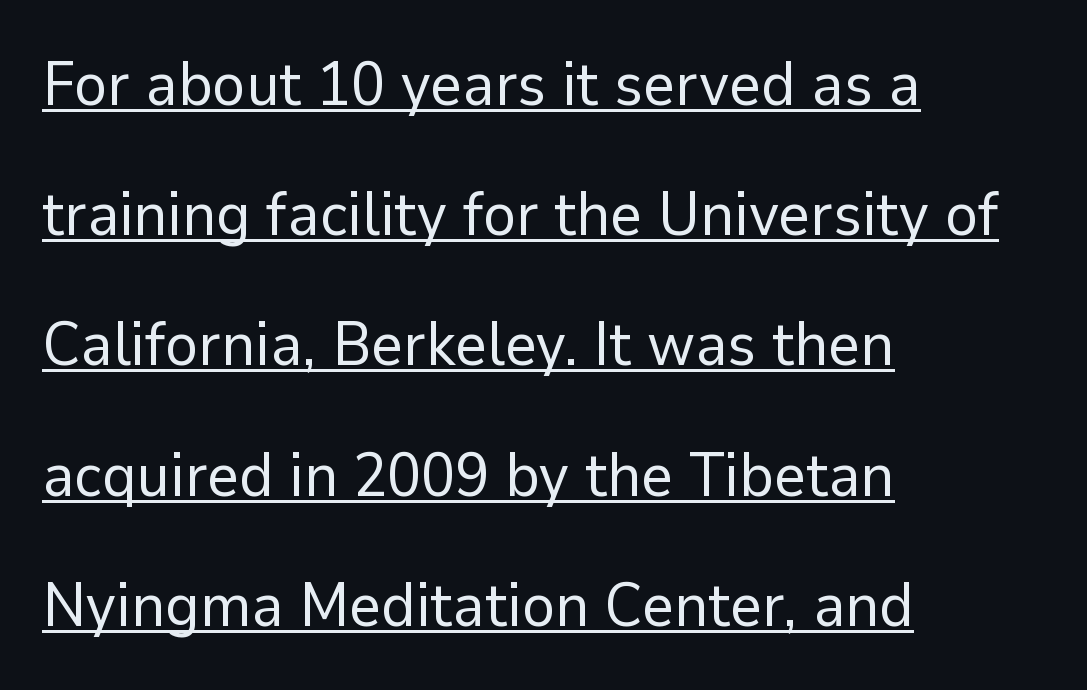
The image shows 62 px regular-weight sans-serif type, upright; set left-aligned, loose line spacing (2.1x), normal letter spacing, underlined; low stroke contrast and a medium x-height.
